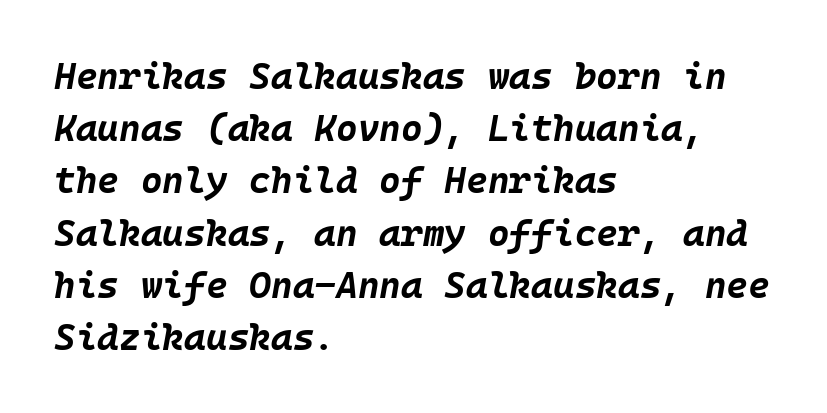
The image shows 37 px bold type, italic (leaning right); set left-aligned, normal line spacing (1.41x), normal letter spacing, not underlined; low stroke contrast and a large x-height.
